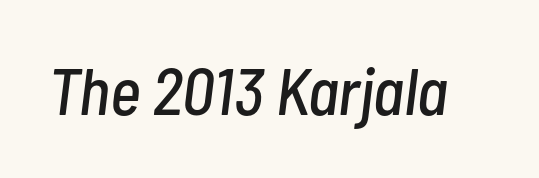
The image shows 66 px condensed type, italic (leaning right); set normal letter spacing, not underlined; low stroke contrast and a medium x-height.
